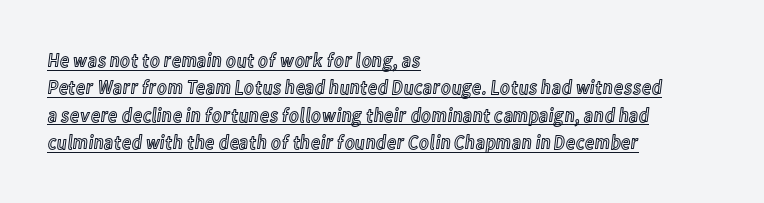
{"underline": "yes", "align": "left", "line_spacing": "normal", "line_spacing_ratio": 1.37, "letter_spacing": "normal", "letter_spacing_em": 0.0, "glyph_px": 20}
